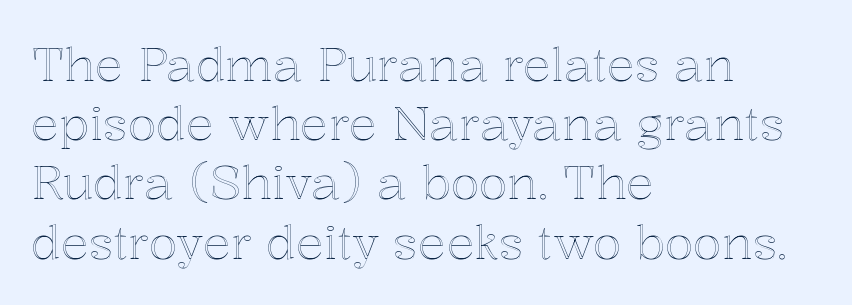
{"italic": "no", "width": "normal", "x_height": "medium", "monospaced": "no", "underline": "no", "align": "left", "line_spacing": "normal", "line_spacing_ratio": 1.26, "letter_spacing": "normal", "letter_spacing_em": 0.0, "glyph_px": 47}
